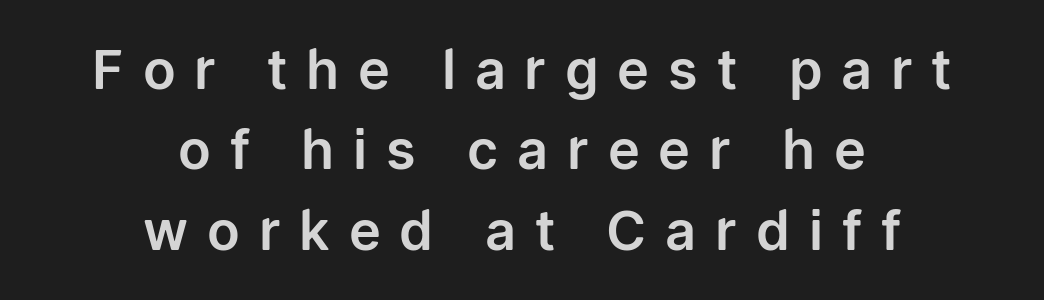
The image shows 54 px sans-serif type, upright; set centered, normal line spacing (1.49x), unusually wide letter spacing (+0.35 em), not underlined; low stroke contrast and a medium x-height.
